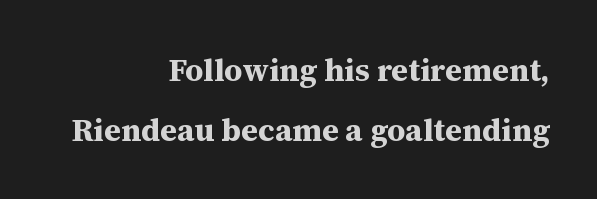
Classification — serif. Posture: upright roman. Bold? Absolutely — the strokes are thick and heavy. Tracking here is standard; glyphs follow each other at the usual distance. A flush-right, rag-left setting is used for this passage.
